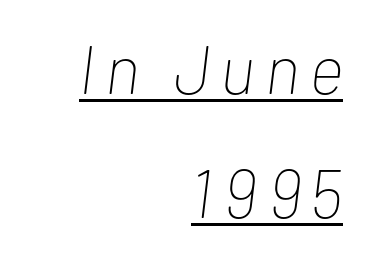
The image shows 68 px thin, condensed type, italic (leaning right); set right-aligned, line spacing 1.82x, underlined; low stroke contrast and a medium x-height.
